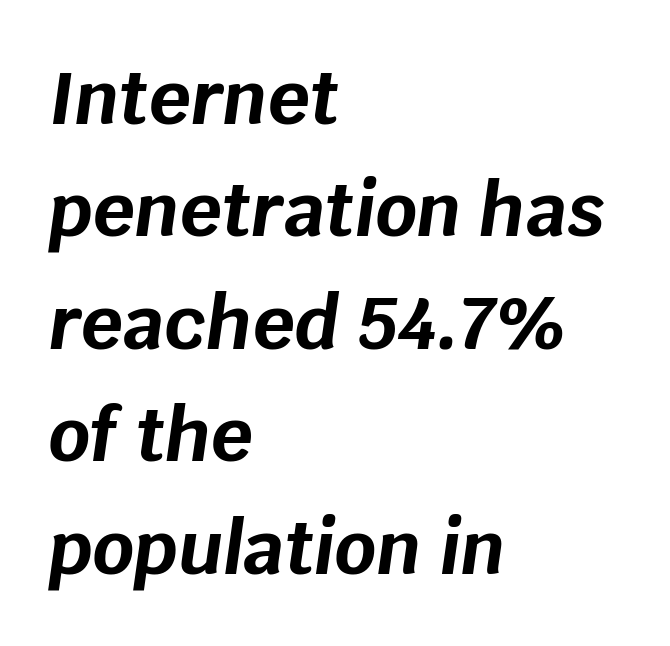
The image shows 73 px bold type, italic (leaning right); set left-aligned, normal line spacing (1.54x), normal letter spacing, not underlined; low stroke contrast and a large x-height.
